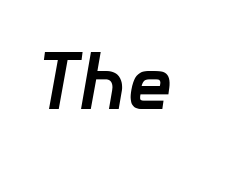
Q: Is the text bold? A: Yes.
Q: Is the text italic (slanted)? A: Yes, it leans right by about 10 degrees.
Q: Is the text underlined? A: No.
Q: Is the spacing between letters normal or unusually wide? A: Normal.
Q: Width (condensed, normal, or wide)? A: Normal.
Q: Stroke contrast? A: Low.
Q: x-height? A: Medium.
